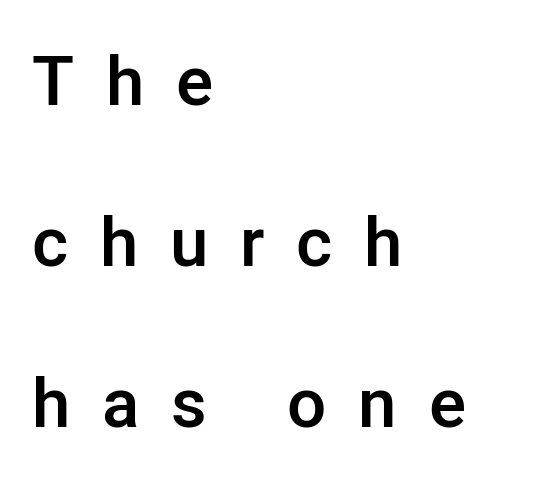
{"serif": "no", "italic": "no", "bold": "semi", "weight": "semibold", "width": "normal", "stroke_contrast": "low", "x_height": "medium", "monospaced": "no", "underline": "no", "align": "left", "line_spacing": "loose", "line_spacing_ratio": 2.33, "letter_spacing": "wide", "letter_spacing_em": 0.46, "glyph_px": 69}
